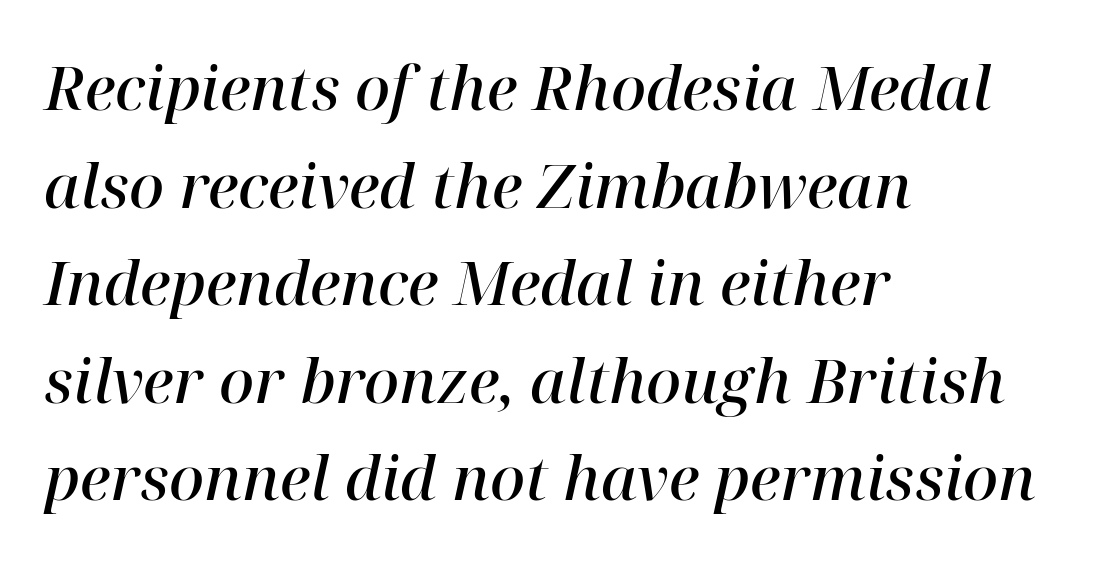
The image shows 61 px semibold serif type, italic (leaning right); set left-aligned, normal line spacing (1.6x), normal letter spacing, not underlined; high stroke contrast and a medium x-height.
